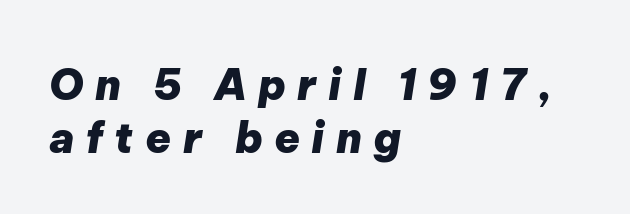
The image shows 42 px heavy type, italic (leaning right); set left-aligned, normal line spacing (1.26x), unusually wide letter spacing (+0.27 em), not underlined; low stroke contrast and a medium x-height.
